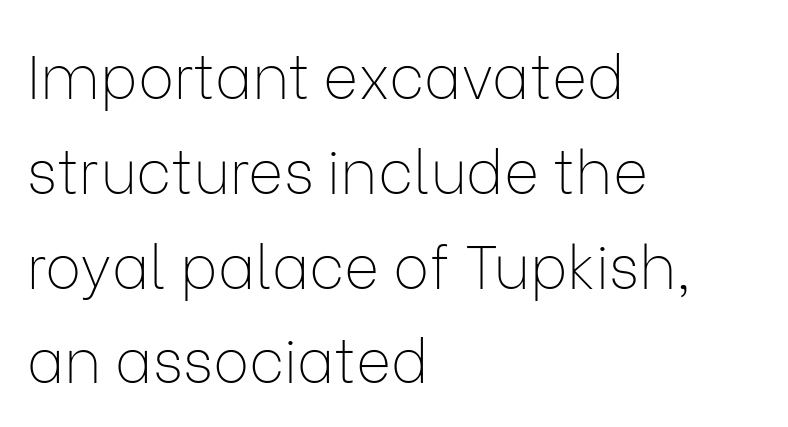
The image shows 60 px thin sans-serif type, upright; set left-aligned, normal line spacing (1.58x), normal letter spacing, not underlined; low stroke contrast and a medium x-height.
